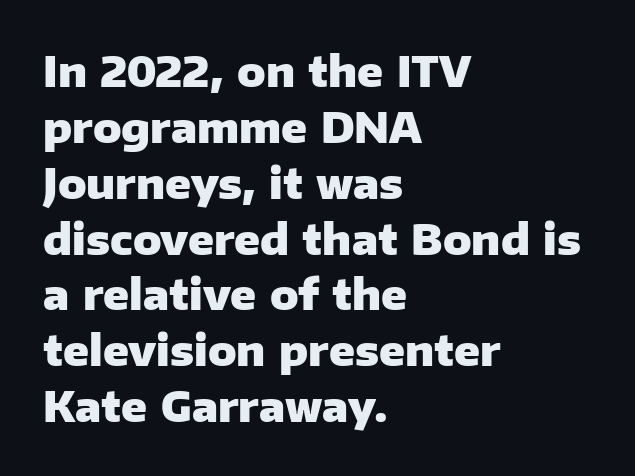
The image shows 42 px heavy sans-serif type, upright; set left-aligned, normal line spacing (1.33x), normal letter spacing, not underlined; low stroke contrast and a medium x-height.
